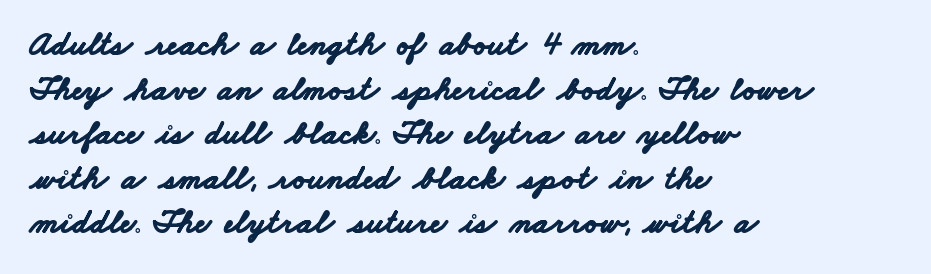
The image shows 34 px bold, wide sans-serif type; set left-aligned, normal line spacing (1.31x), normal letter spacing, not underlined; low stroke contrast and a small x-height.
